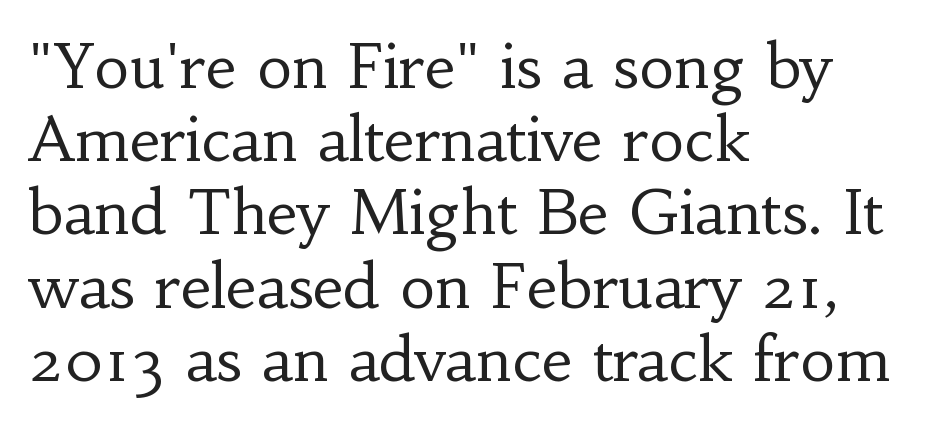
Q: Is the text bold? A: No.
Q: Is the text italic (slanted)? A: No, it is upright.
Q: Is the typeface a serif or a sans-serif typeface? A: Serif.
Q: Is the text underlined? A: No.
Q: How is the paragraph aligned? A: Left-aligned.
Q: Is the spacing between letters normal or unusually wide? A: Normal.
Q: Width (condensed, normal, or wide)? A: Normal.
Q: Stroke contrast? A: Low.
Q: x-height? A: Small.
Q: Monospaced? A: No.
